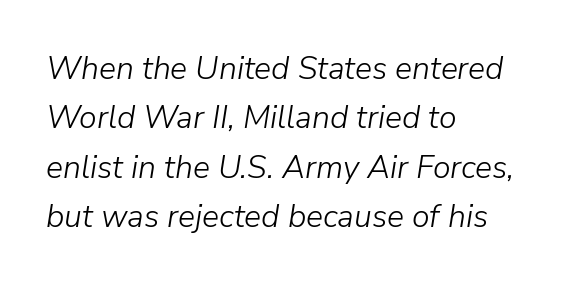
The passage shown is not bold in any degree. Would a proofreader flag this as italicized? Yes. The words here are not underlined. The text block is weighted toward the left margin, trailing off unevenly rightward. A typesetter would call this leading conventional body-copy spacing.
